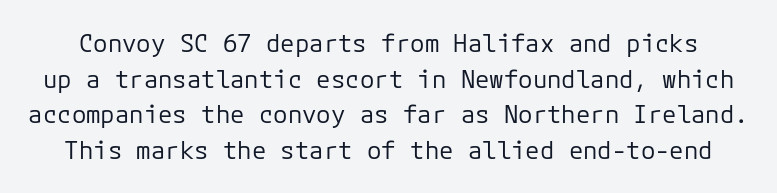
This is the regular roman posture of the typeface. Is this a heavy cut? Hardly; it is regular or lighter. Students, observe: this is what conventionally led text looks like. Letters rest on an invisible, unmarked baseline.
